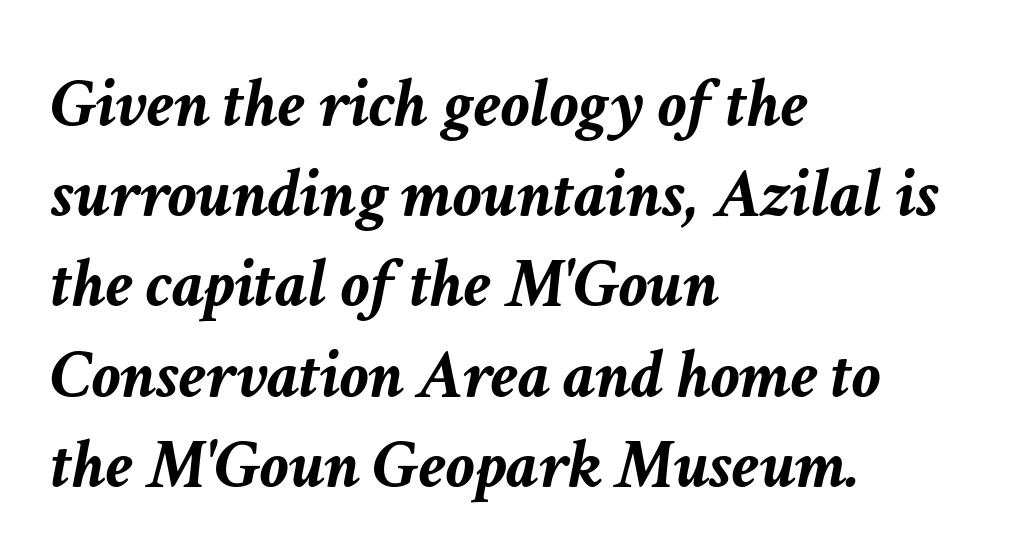
The image shows 71 px semibold type, italic (leaning right); set left-aligned, normal line spacing (1.27x), normal letter spacing, not underlined; low stroke contrast and a medium x-height.
